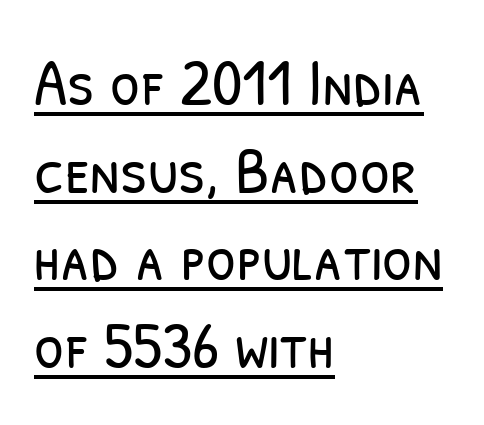
Q: Is the text bold? A: No.
Q: Is the typeface a serif or a sans-serif typeface? A: Sans-serif.
Q: Is the text underlined? A: Yes.
Q: How is the paragraph aligned? A: Left-aligned.
Q: Is the spacing between letters normal or unusually wide? A: Normal.
Q: Is the spacing between lines tight, normal or loose? A: Normal.
Q: Width (condensed, normal, or wide)? A: Condensed.
Q: Stroke contrast? A: Low.
Q: x-height? A: Medium.
Q: Monospaced? A: No.
